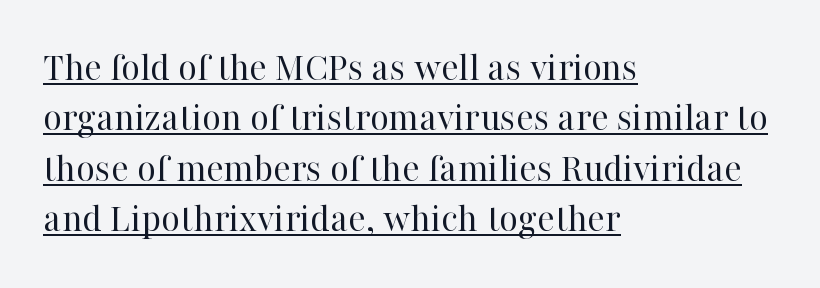
The font family rendered here belongs to the serif group. Is the letter spacing exaggerated? No — it looks like the ordinary default. The letters stand upright; this is a roman face. This sample has the flowing, uneven cadence of proportional lettering. The typesetter has applied underlining to the passage shown.
